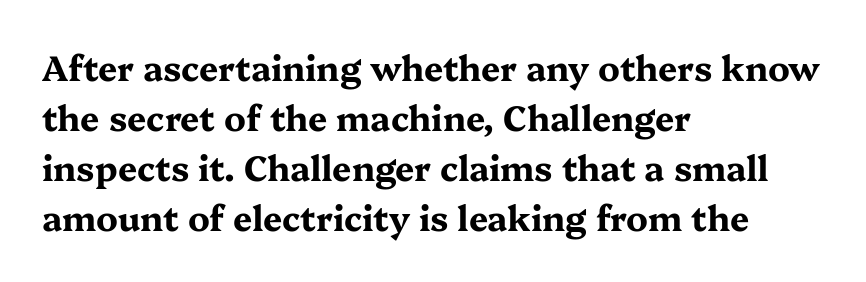
The image shows 34 px bold, wide serif type, upright; set left-aligned, normal line spacing (1.47x), normal letter spacing, not underlined; medium stroke contrast and a medium x-height.
